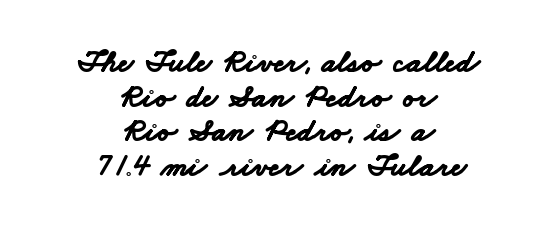
{"serif": "no", "bold": "yes", "weight": "bold", "width": "wide", "stroke_contrast": "low", "x_height": "small", "monospaced": "no", "underline": "no", "align": "center", "line_spacing": "tight", "line_spacing_ratio": 1.08, "letter_spacing": "normal", "letter_spacing_em": 0.0, "glyph_px": 32}
